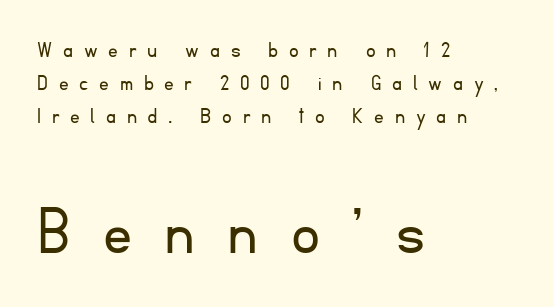
{"serif": "no", "italic": "no", "bold": "no", "weight": "light", "width": "normal", "stroke_contrast": "low", "x_height": "small", "monospaced": "no", "underline": "no", "align": "left", "line_spacing": "normal", "line_spacing_ratio": 1.38, "letter_spacing": "wide", "letter_spacing_em": 0.45, "larger_block": "second", "size_ratio": 3.0, "glyph_px": 72}
